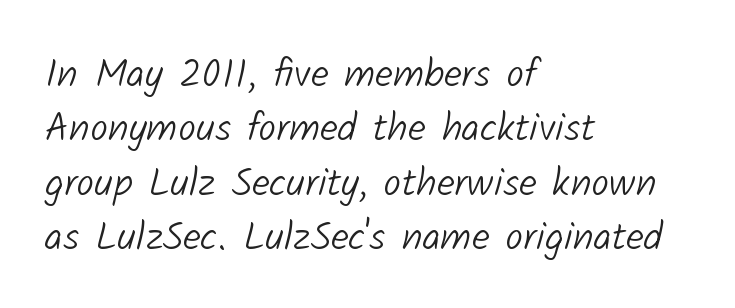
{"serif": "no", "bold": "no", "weight": "light", "width": "normal", "stroke_contrast": "low", "x_height": "medium", "monospaced": "no", "underline": "no", "align": "left", "line_spacing": "normal", "line_spacing_ratio": 1.36, "letter_spacing": "normal", "letter_spacing_em": 0.0, "glyph_px": 40}
